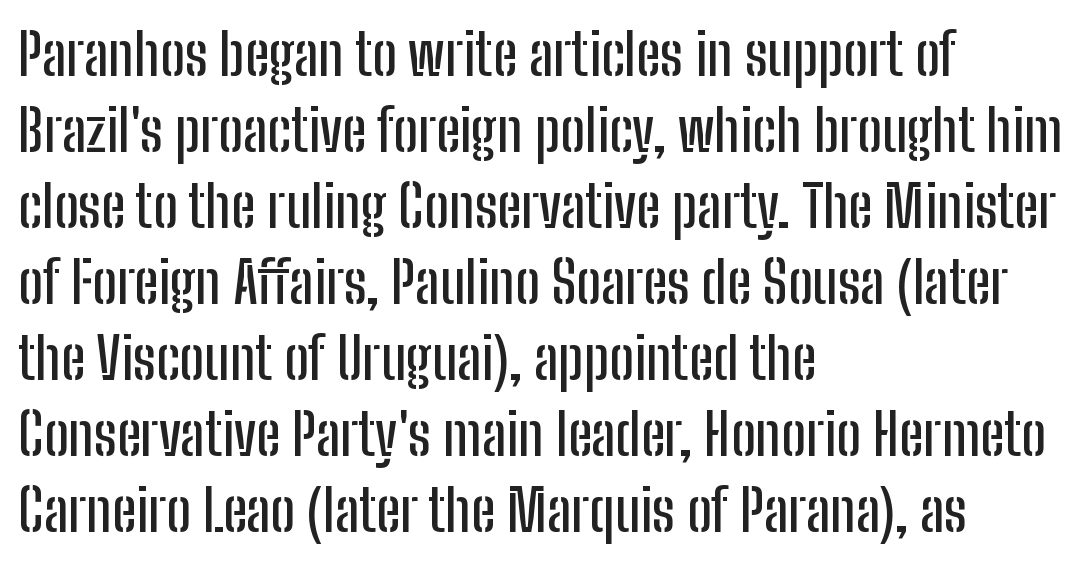
Q: Is the text italic (slanted)? A: No, it is upright.
Q: Is the typeface a serif or a sans-serif typeface? A: Sans-serif.
Q: Is the text underlined? A: No.
Q: How is the paragraph aligned? A: Left-aligned.
Q: Is the spacing between letters normal or unusually wide? A: Normal.
Q: Is the spacing between lines tight, normal or loose? A: Normal.
Q: Width (condensed, normal, or wide)? A: Condensed.
Q: Stroke contrast? A: Low.
Q: x-height? A: Medium.
Q: Monospaced? A: No.
